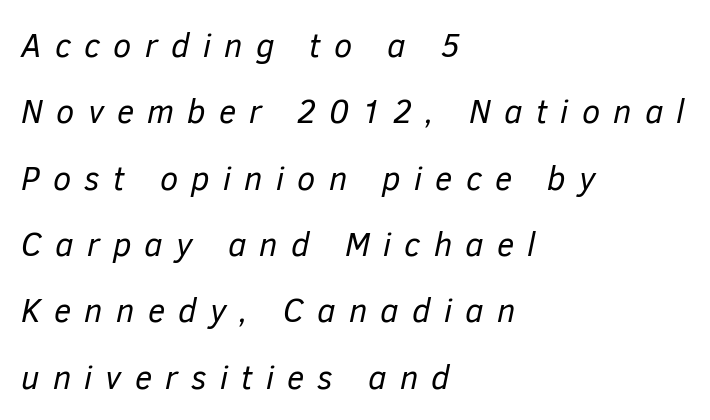
Students, note that the glyphs here are deliberately spaced far apart. Compared with a typical body face, this is equally light or lighter still. Honestly, the rows look like they've been pulled way apart. The specimen reads as italic at a glance. Line starts are locked; line ends wander.
